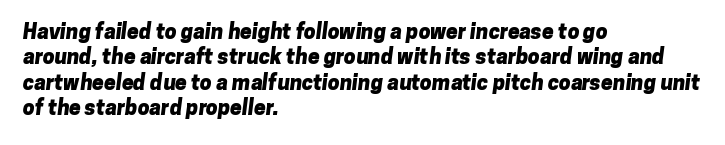
One-word summary of the alignment: left. A clean baseline with only descenders dipping below it. No extra tracking has been applied to these lines. Set as a true bold cut, around the 700 mark.
